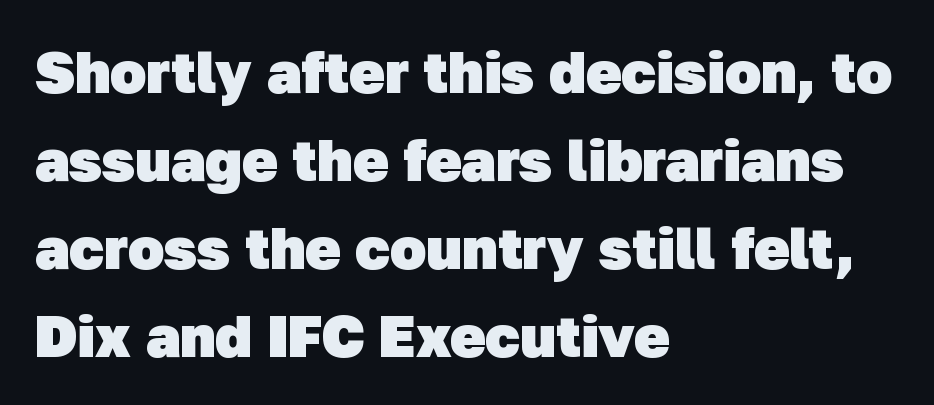
Each letter keeps its own natural width here, so spacing adapts to shape. Line spacing here is normal. No extra tracking has been applied to these lines. A bare baseline throughout the passage. Each letter's strokes conclude bluntly, with no projecting serifs.
